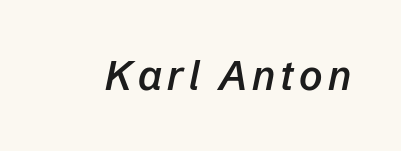
The image shows 40 px semibold type, italic (leaning right); set not underlined; low stroke contrast and a medium x-height.
